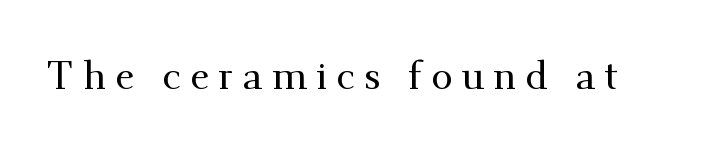
The image shows 39 px serif type, upright; set unusually wide letter spacing (+0.23 em), not underlined; medium stroke contrast and a small x-height.
